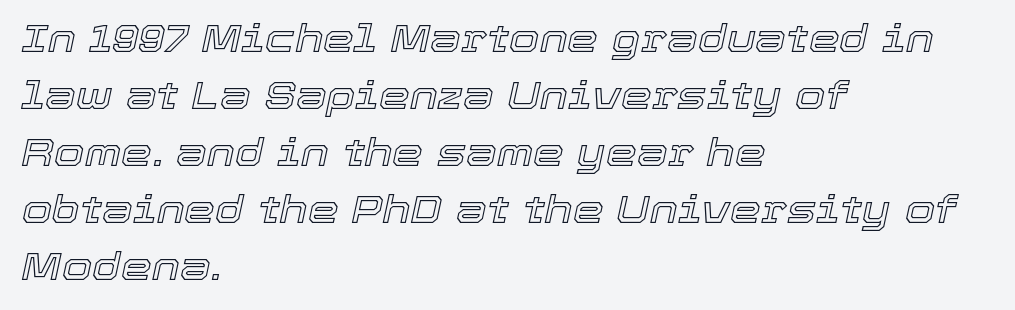
The lines sit at an ordinary, default distance from one another. Tracking value appears to be zero — textbook default spacing. This sample uses an oblique cut, with every glyph tilted off the vertical. Has an underline been added? It has not.
